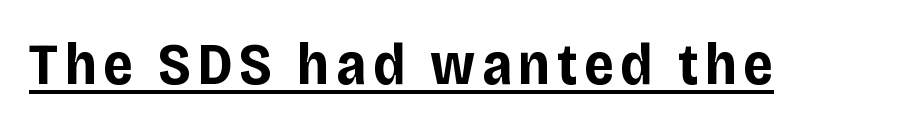
{"serif": "no", "italic": "no", "bold": "yes", "weight": "bold", "width": "normal", "stroke_contrast": "low", "x_height": "large", "monospaced": "no", "underline": "yes", "glyph_px": 59}
